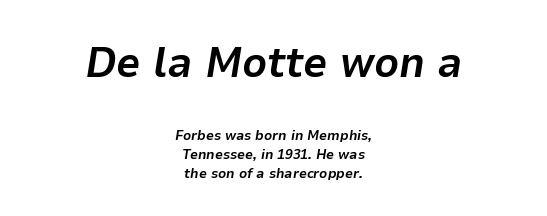
{"italic": "yes", "lean": "right", "slant_degrees": 9, "bold": "yes", "weight": "bold", "width": "normal", "stroke_contrast": "low", "x_height": "medium", "monospaced": "no", "underline": "no", "align": "center", "line_spacing": "normal", "line_spacing_ratio": 1.34, "letter_spacing": "normal", "letter_spacing_em": 0.0, "larger_block": "first", "size_ratio": 3.07, "glyph_px": 43}
